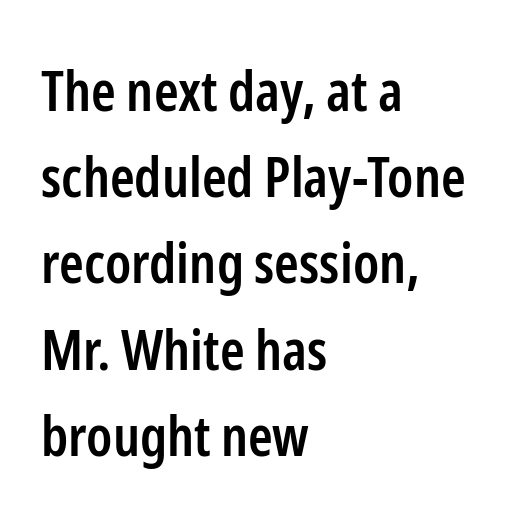
Caption: semibold face, moderately heavy strokes. Varying glyph widths throughout — classic text-font behaviour. Note: no serifs on the glyphs. A normal amount of white space separates one row of letters from the next. These lines stack with their left ends in a neat column. Tracking value appears to be zero — textbook default spacing.
